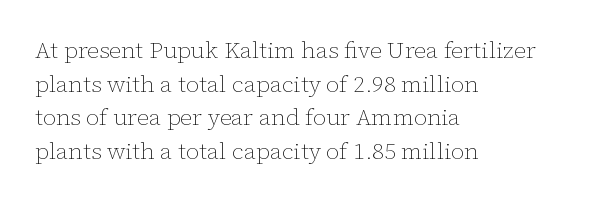
Q: Is the text bold? A: No.
Q: Is the text italic (slanted)? A: No, it is upright.
Q: Is the text underlined? A: No.
Q: How is the paragraph aligned? A: Left-aligned.
Q: Is the spacing between letters normal or unusually wide? A: Normal.
Q: Is the spacing between lines tight, normal or loose? A: Normal.
